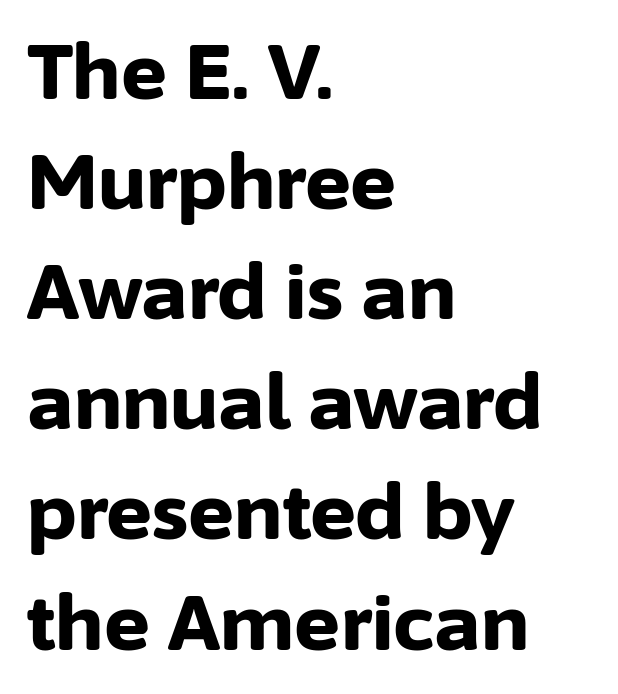
I'd describe the lettering as bold — thick and assertive. The string is rendered with underlining switched off. No feet cap the strokes, marking this as sans-serif type. Spacing between characters is what you'd get straight out of the box.
